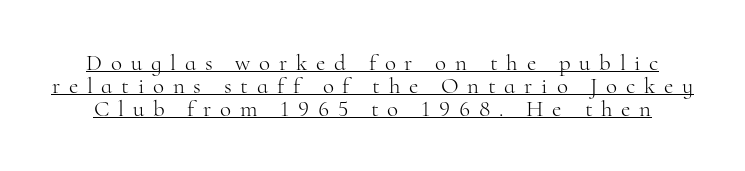
Q: Is the text bold? A: No.
Q: Is the text italic (slanted)? A: No, it is upright.
Q: Is the text underlined? A: Yes.
Q: Is the spacing between letters normal or unusually wide? A: Unusually wide.
Q: Is the spacing between lines tight, normal or loose? A: Tight.
